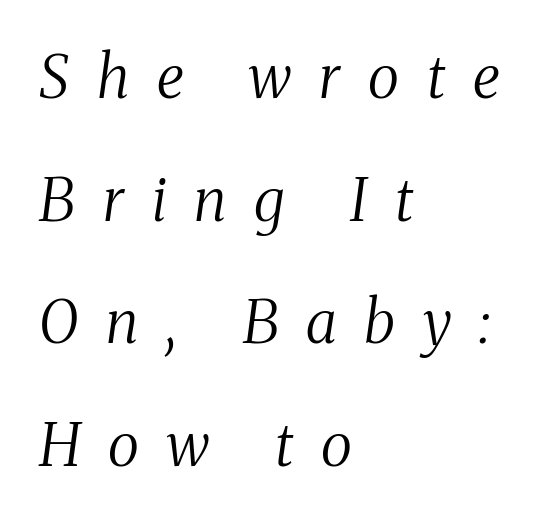
Q: Is the text bold? A: No.
Q: Is the text italic (slanted)? A: Yes, it leans right by about 8 degrees.
Q: Is the typeface a serif or a sans-serif typeface? A: Serif.
Q: Is the text underlined? A: No.
Q: How is the paragraph aligned? A: Left-aligned.
Q: Is the spacing between letters normal or unusually wide? A: Unusually wide.
Q: Is the spacing between lines tight, normal or loose? A: Loose.
Q: Width (condensed, normal, or wide)? A: Condensed.
Q: Stroke contrast? A: Medium.
Q: x-height? A: Medium.
Q: Monospaced? A: No.
